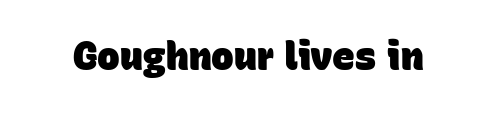
{"serif": "no", "bold": "yes", "weight": "heavy", "width": "normal", "stroke_contrast": "low", "x_height": "large", "monospaced": "no", "underline": "no", "letter_spacing": "normal", "letter_spacing_em": 0.0, "glyph_px": 38}
